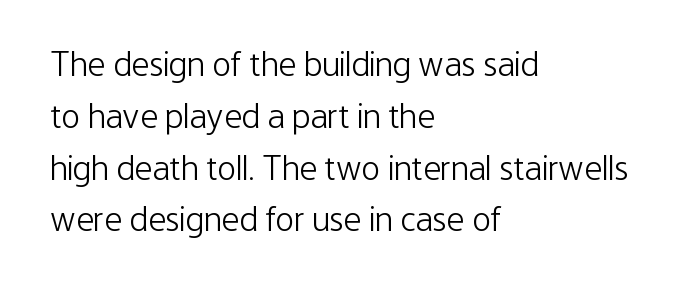
{"serif": "no", "italic": "no", "bold": "no", "weight": "light", "width": "condensed", "stroke_contrast": "low", "x_height": "medium", "monospaced": "no", "underline": "no", "align": "left", "line_spacing": "normal", "line_spacing_ratio": 1.48, "letter_spacing": "normal", "letter_spacing_em": 0.0, "glyph_px": 35}
